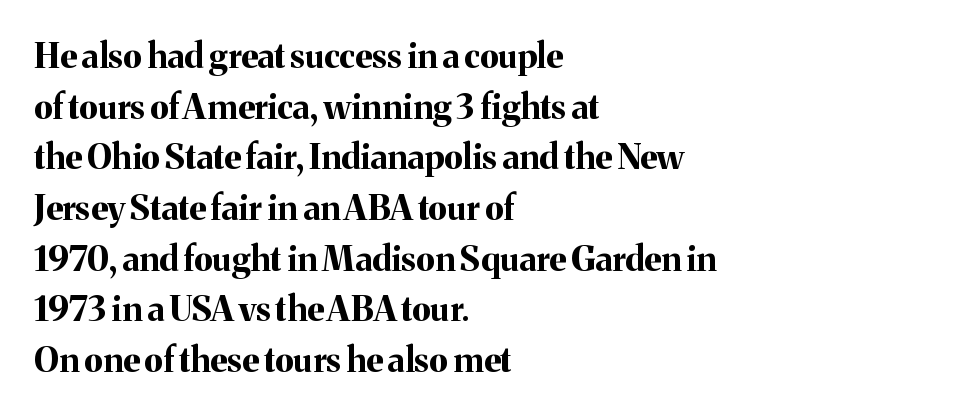
{"serif": "yes", "italic": "no", "bold": "yes", "weight": "bold", "width": "normal", "stroke_contrast": "medium", "x_height": "medium", "monospaced": "no", "underline": "no", "align": "left", "line_spacing": "normal", "line_spacing_ratio": 1.49, "letter_spacing": "normal", "letter_spacing_em": 0.0, "glyph_px": 34}
